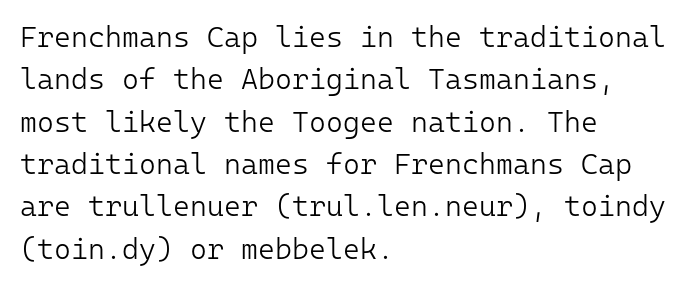
{"serif": "no", "italic": "no", "bold": "no", "weight": "light", "width": "normal", "stroke_contrast": "low", "x_height": "medium", "monospaced": "yes", "underline": "no", "align": "left", "line_spacing": "normal", "line_spacing_ratio": 1.46, "letter_spacing": "normal", "letter_spacing_em": 0.0, "glyph_px": 29}
